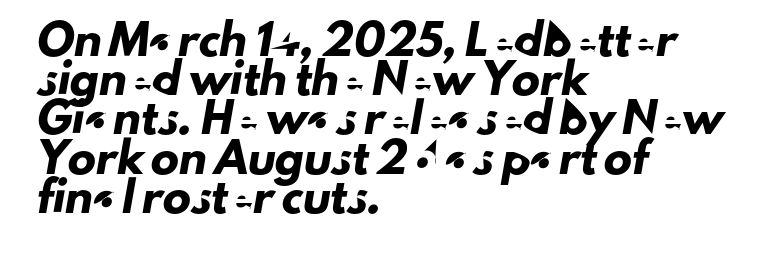
Notice how descenders clear the ascenders below comfortably — that's standard leading. Each word holds together tightly as a unit, with standard inter-letter gaps. These lines are rendered in a variable-pitch font. Caption: multi-line text, flush left, ragged right. The passage shown is typeset with a sans-serif family. Descenders are the only things crossing below the line.
